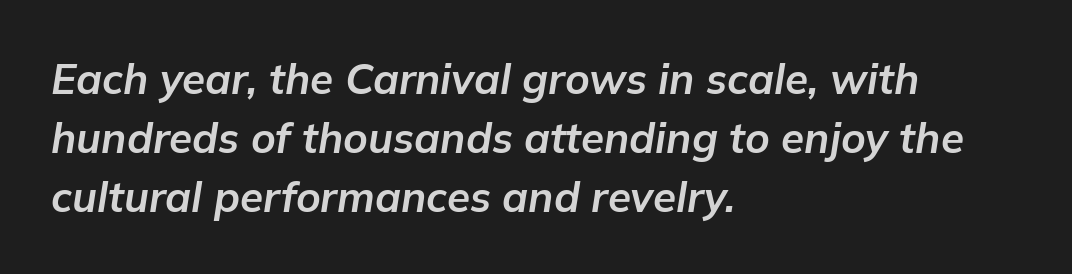
This sample has the flowing, uneven cadence of proportional lettering. Anything drawn beneath the words? Only blank space. Layout note: lines flush left. Tall strokes in this sample are angled rather than plumb.
